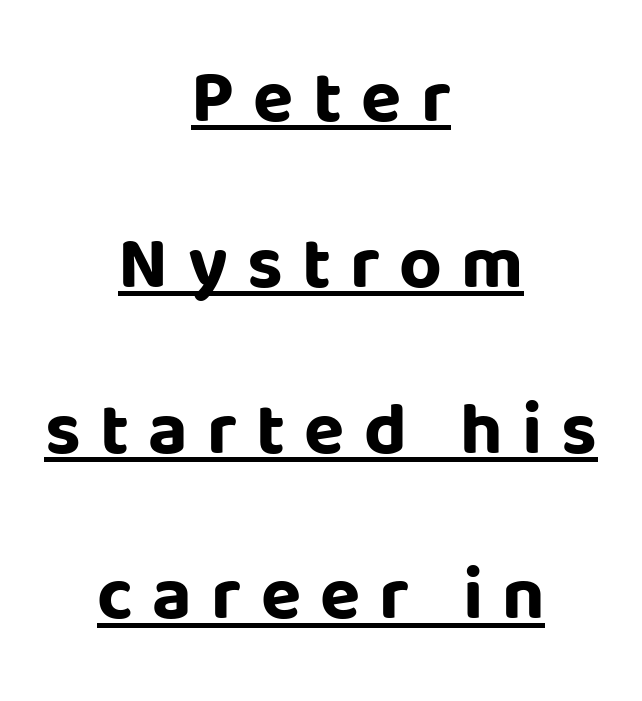
{"serif": "no", "italic": "no", "bold": "yes", "weight": "bold", "width": "normal", "stroke_contrast": "low", "x_height": "large", "monospaced": "no", "underline": "yes", "align": "center", "line_spacing": "loose", "line_spacing_ratio": 2.24, "letter_spacing": "wide", "letter_spacing_em": 0.26, "glyph_px": 74}
